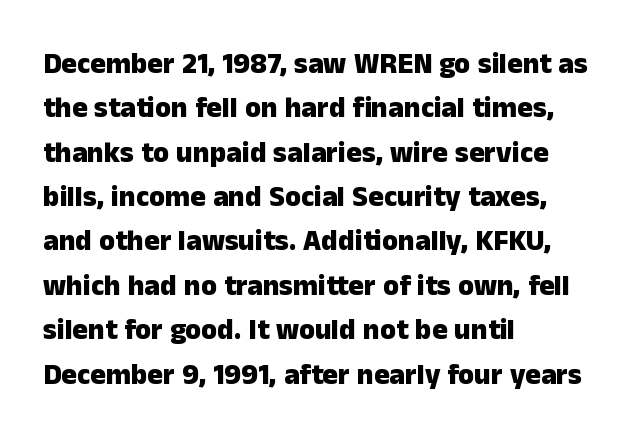
{"serif": "no", "italic": "no", "bold": "yes", "weight": "heavy", "width": "normal", "stroke_contrast": "low", "x_height": "medium", "monospaced": "no", "underline": "no", "align": "left", "line_spacing": "normal", "line_spacing_ratio": 1.53, "letter_spacing": "normal", "letter_spacing_em": 0.0, "glyph_px": 29}
